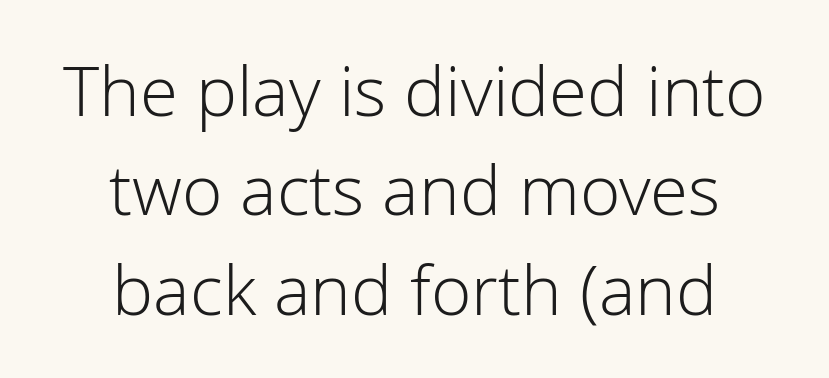
Q: Is the text bold? A: No.
Q: Is the text italic (slanted)? A: No, it is upright.
Q: Is the typeface a serif or a sans-serif typeface? A: Sans-serif.
Q: Is the text underlined? A: No.
Q: How is the paragraph aligned? A: Centered.
Q: Is the spacing between letters normal or unusually wide? A: Normal.
Q: Is the spacing between lines tight, normal or loose? A: Normal.
Q: Width (condensed, normal, or wide)? A: Normal.
Q: Stroke contrast? A: Low.
Q: x-height? A: Medium.
Q: Monospaced? A: No.
